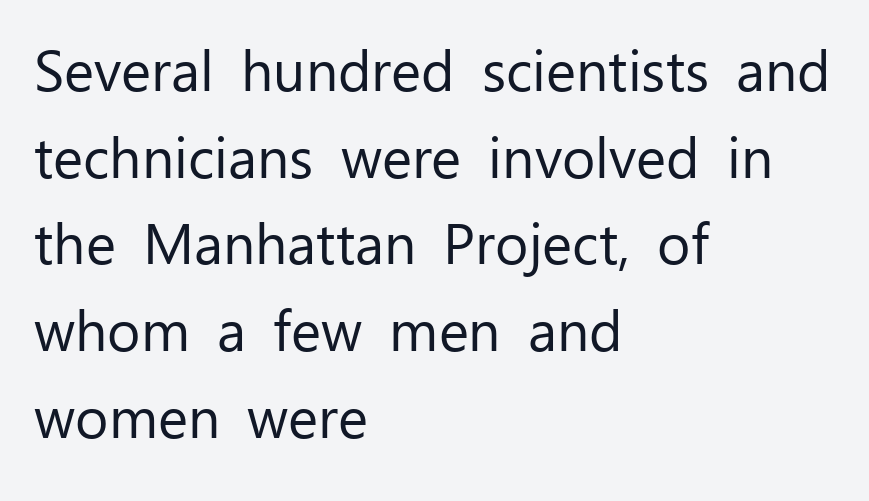
Bare-footed words on every line. The block of text has a typical density, with ordinary space between rows. The face looks like a standard text weight, possibly lighter. Think of a printed novel: that variable character pitch is what you see here. Line beginnings align vertically; line endings do not. Classification — sans serif.
